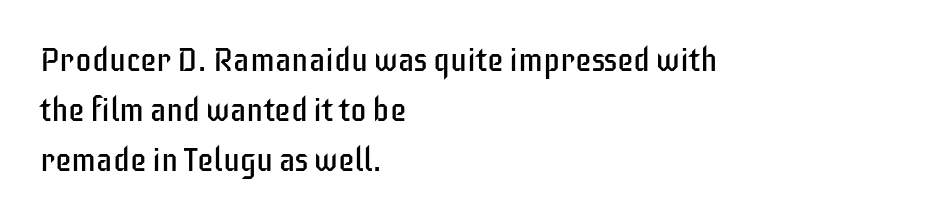
Q: Is the text bold? A: No.
Q: Is the text italic (slanted)? A: No, it is upright.
Q: Is the typeface a serif or a sans-serif typeface? A: Sans-serif.
Q: Is the text underlined? A: No.
Q: How is the paragraph aligned? A: Left-aligned.
Q: Is the spacing between letters normal or unusually wide? A: Normal.
Q: Is the spacing between lines tight, normal or loose? A: Normal.
Q: Width (condensed, normal, or wide)? A: Condensed.
Q: Stroke contrast? A: Low.
Q: x-height? A: Large.
Q: Monospaced? A: No.
